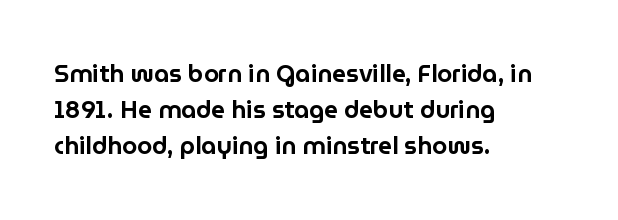
Leading: standard. Ascenders rise straight up at ninety degrees. Nobody drew a line under any word here. Here the glyphs are tracked normally, forming tight word shapes. All the whitespace from short lines collects on the right.
